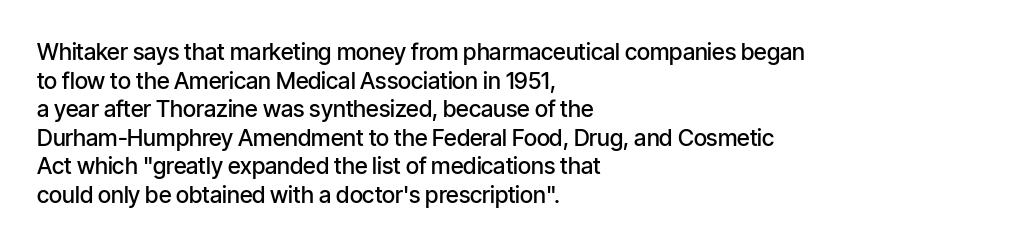
Q: Is the text bold? A: Semi-bold.
Q: Is the text italic (slanted)? A: No, it is upright.
Q: Is the text underlined? A: No.
Q: How is the paragraph aligned? A: Left-aligned.
Q: Is the spacing between letters normal or unusually wide? A: Normal.
